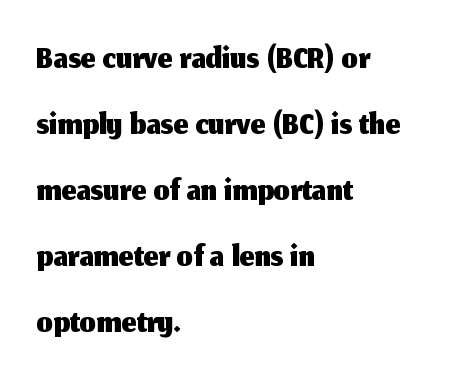
Which margin do the lines hug? The left one — the right edge is uneven. The leading is moderate, giving the passage an even texture. Descenders are the only things crossing below the line. Caption: standard tracking, unaltered. Stroke terminals: plain, sans-serif. Tall strokes in this sample are plumb rather than angled.
